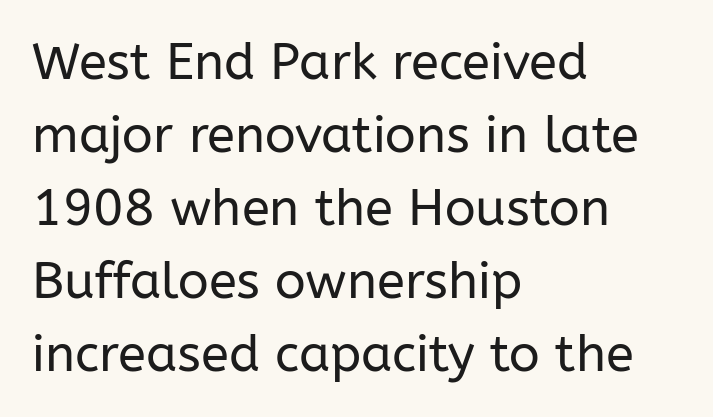
This sample is left-justified, so line endings fall wherever the words run out. Glyph-to-glyph distance matches everyday printed text. Glance below the letters and you will spot only blank space. Leading matches the norm, producing a regular column.
